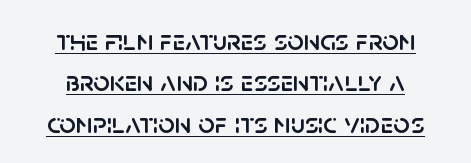
{"serif": "no", "italic": "no", "width": "normal", "stroke_contrast": "low", "x_height": "large", "monospaced": "no", "underline": "yes", "line_spacing": "normal", "line_spacing_ratio": 1.43, "letter_spacing": "normal", "letter_spacing_em": 0.0, "glyph_px": 29}
